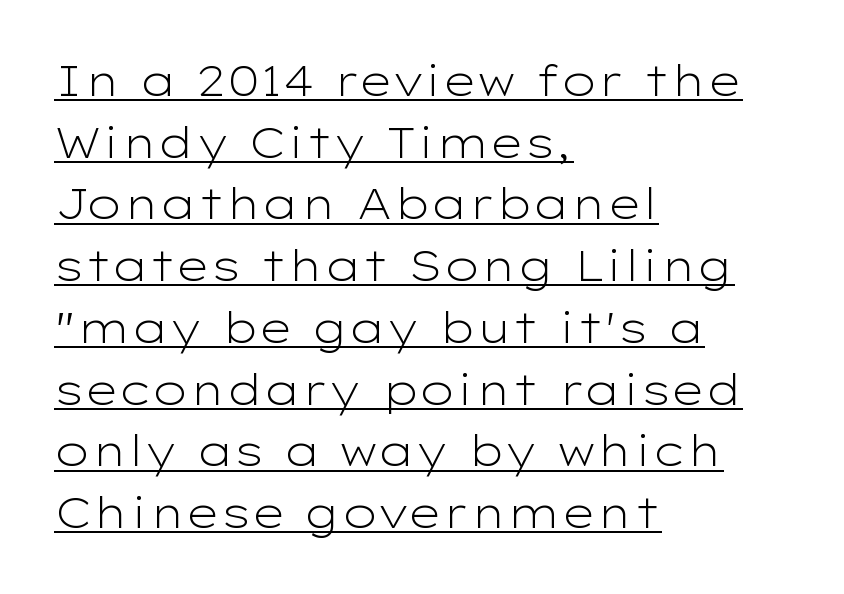
The image shows 42 px light, wide sans-serif type, upright; set left-aligned, normal line spacing (1.47x), normal letter spacing, underlined; low stroke contrast and a medium x-height.
